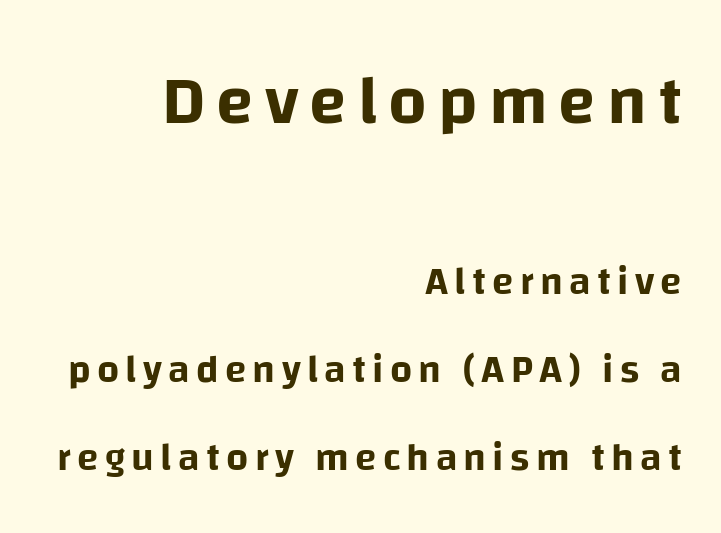
Q: Is the text italic (slanted)? A: No, it is upright.
Q: Is the typeface a serif or a sans-serif typeface? A: Sans-serif.
Q: Is the text underlined? A: No.
Q: How is the paragraph aligned? A: Right-aligned.
Q: Is the spacing between lines tight, normal or loose? A: Loose.
Q: Which block of text is set in a larger size, the first (top) or the second (bottom)? A: The first (top) one.
Q: Width (condensed, normal, or wide)? A: Normal.
Q: Stroke contrast? A: Low.
Q: x-height? A: Large.
Q: Monospaced? A: No.
